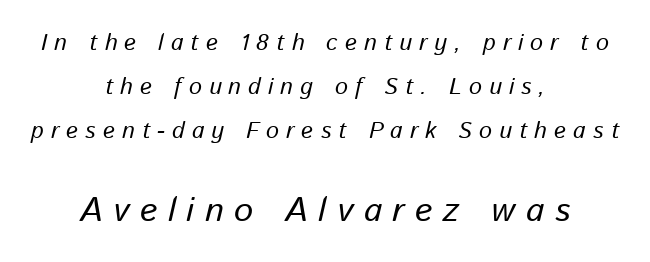
Q: Is the text bold? A: No.
Q: Is the text italic (slanted)? A: Yes, it leans right by about 13 degrees.
Q: Is the text underlined? A: No.
Q: How is the paragraph aligned? A: Centered.
Q: Is the spacing between letters normal or unusually wide? A: Unusually wide.
Q: Is the spacing between lines tight, normal or loose? A: Loose.
Q: Which block of text is set in a larger size, the first (top) or the second (bottom)? A: The second (bottom) one.
Q: Width (condensed, normal, or wide)? A: Normal.
Q: Stroke contrast? A: Low.
Q: x-height? A: Medium.
Q: Monospaced? A: No.
